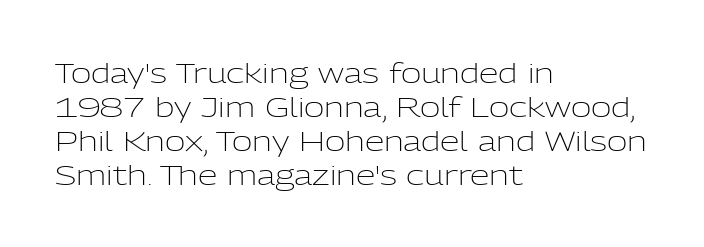
The image shows 28 px light sans-serif type, upright; set left-aligned, line spacing 1.21x, normal letter spacing, not underlined; low stroke contrast and a medium x-height.
